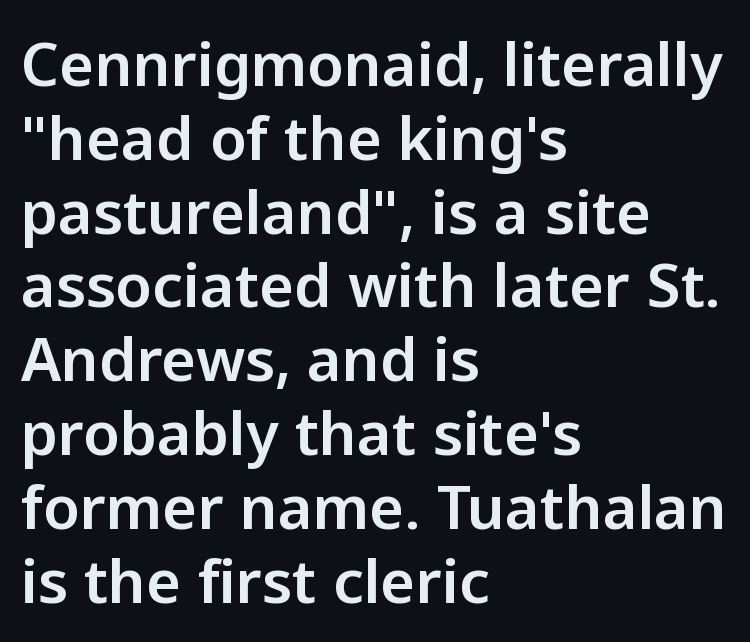
Q: Is the text italic (slanted)? A: No, it is upright.
Q: Is the typeface a serif or a sans-serif typeface? A: Sans-serif.
Q: Is the text underlined? A: No.
Q: How is the paragraph aligned? A: Left-aligned.
Q: Is the spacing between letters normal or unusually wide? A: Normal.
Q: Width (condensed, normal, or wide)? A: Normal.
Q: Stroke contrast? A: Low.
Q: x-height? A: Medium.
Q: Monospaced? A: No.
